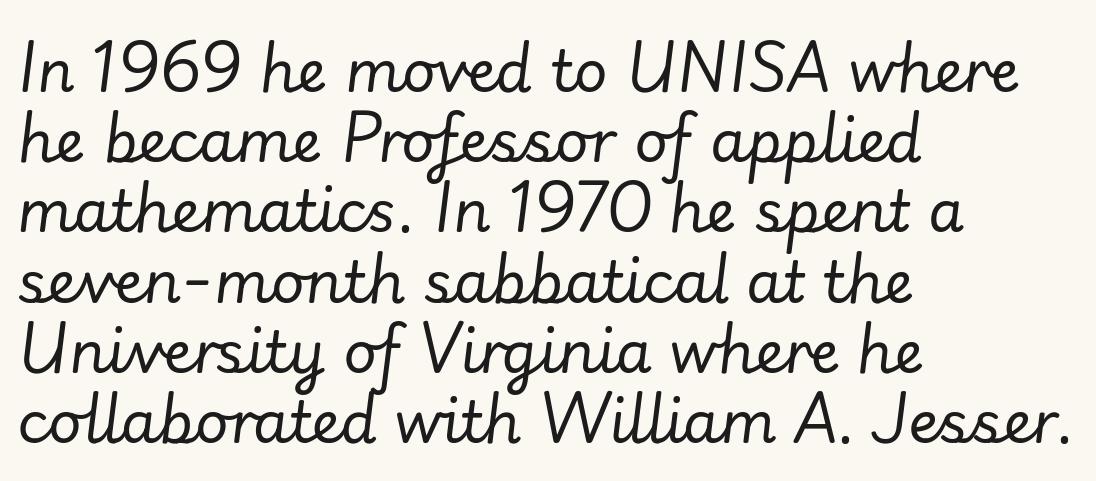
Think standard paragraph weight, or any step lighter than that. If you drew a ruler down the left edge, every line would touch it. Tracking here is standard; glyphs follow each other at the usual distance. Would a proofreader flag this as italicized? Yes. Character widths vary here, with narrow letters taking less room than wide ones.
